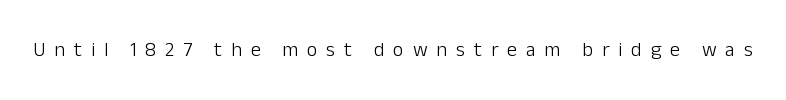
The image shows 20 px text type, upright; set unusually wide letter spacing (+0.45 em), not underlined.
